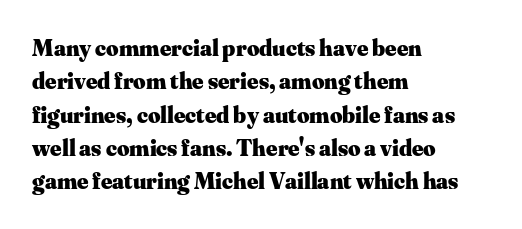
Q: Is the text bold? A: Yes.
Q: Is the text italic (slanted)? A: No, it is upright.
Q: Is the text underlined? A: No.
Q: How is the paragraph aligned? A: Left-aligned.
Q: Is the spacing between letters normal or unusually wide? A: Normal.
Q: Is the spacing between lines tight, normal or loose? A: Normal.
